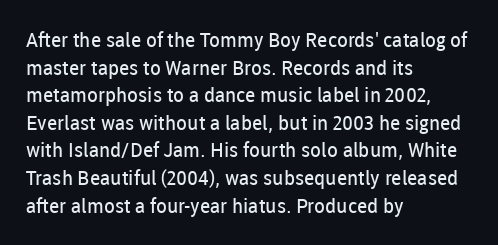
The image shows 20 px text type, upright; set left-aligned, normal line spacing (1.38x), normal letter spacing, not underlined.
